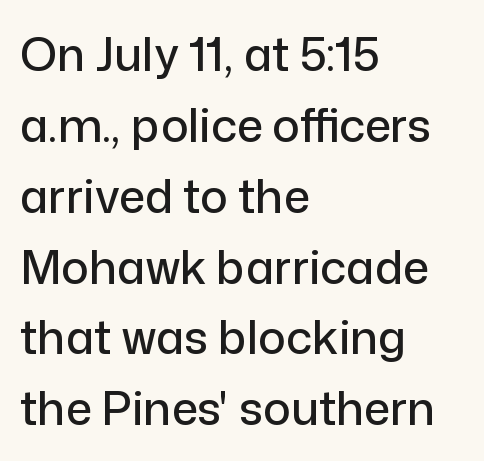
Does the lettering tilt? It doesn't — this is upright. Reading down the column, the eye jumps a familiar distance to each next line. Underlining? Definitely not there. This rendering leaves character spacing at its baseline value. Each letter keeps its own natural width here, so spacing adapts to shape. Visually the block forms a straight wall on the left and a jagged coastline on the right.
